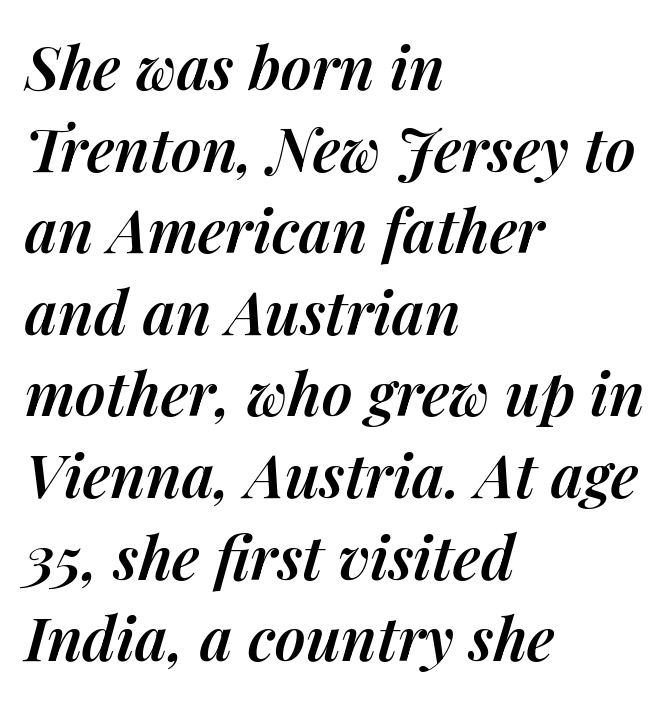
The block of text has a typical density, with ordinary space between rows. This sample is left-justified, so line endings fall wherever the words run out. How are the letters spaced? Ordinarily, with no added tracking. On the weight axis this lands at semibold, roughly 600.
